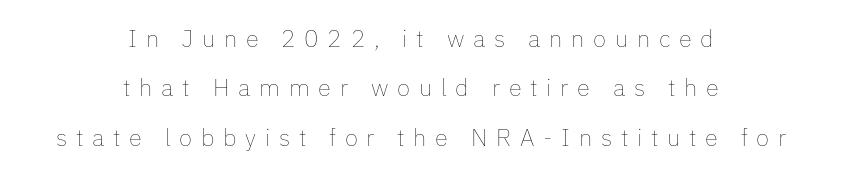
The image shows 24 px text type, upright; set centered, loose line spacing (2.06x), unusually wide letter spacing (+0.36 em), not underlined.
